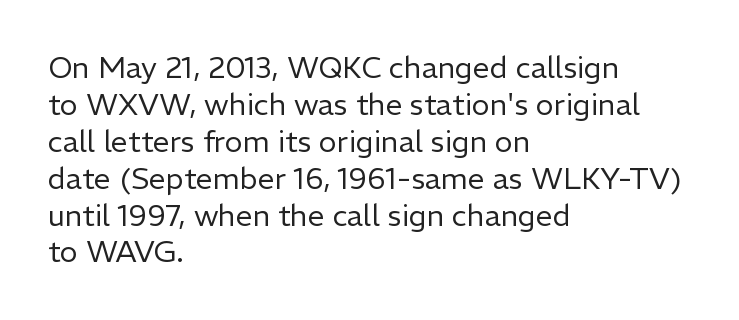
Descender tails drop into unmarked territory. The rendering shows plain stroke endings on the letterforms — a sans-serif design. Weight class: somewhere from thin through regular. No italicization has been applied; the sample stays upright.
